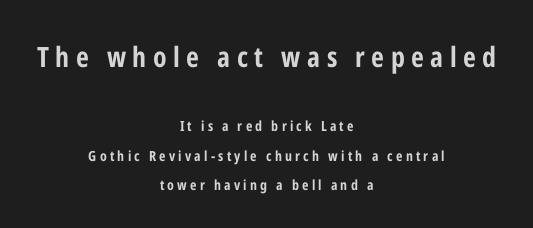
Q: Is the text bold? A: Yes.
Q: Is the text italic (slanted)? A: No, it is upright.
Q: Is the typeface a serif or a sans-serif typeface? A: Sans-serif.
Q: Is the text underlined? A: No.
Q: How is the paragraph aligned? A: Centered.
Q: Is the spacing between letters normal or unusually wide? A: Unusually wide.
Q: Is the spacing between lines tight, normal or loose? A: Loose.
Q: Which block of text is set in a larger size, the first (top) or the second (bottom)? A: The first (top) one.
Q: Width (condensed, normal, or wide)? A: Condensed.
Q: Stroke contrast? A: Low.
Q: x-height? A: Medium.
Q: Monospaced? A: No.
